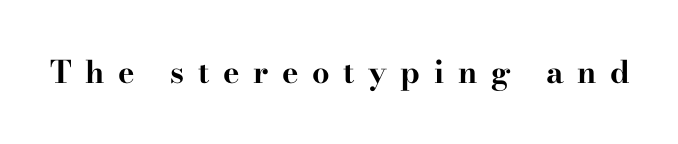
The image shows 31 px bold, wide serif type, upright; set unusually wide letter spacing (+0.44 em), not underlined; high stroke contrast and a small x-height.
